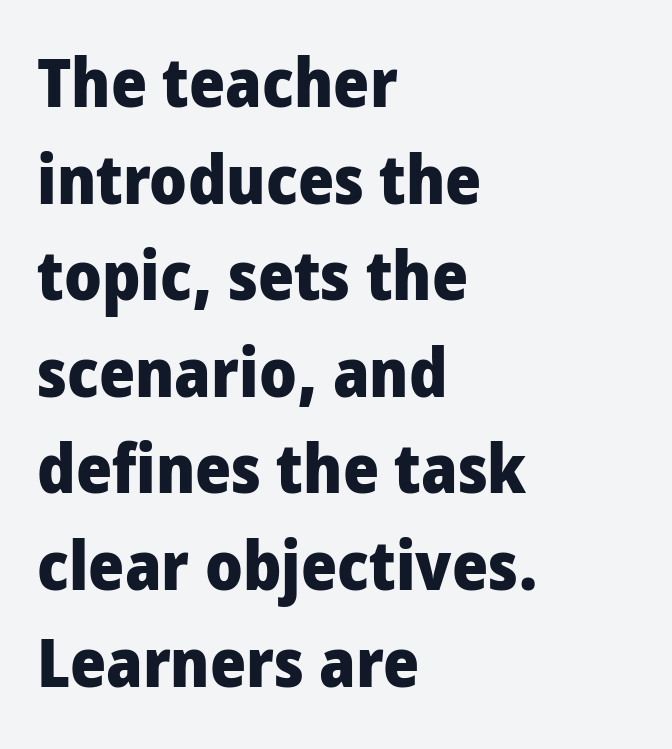
The image shows 69 px heavy, condensed sans-serif type, upright; set left-aligned, normal line spacing (1.4x), normal letter spacing, not underlined; low stroke contrast and a large x-height.
